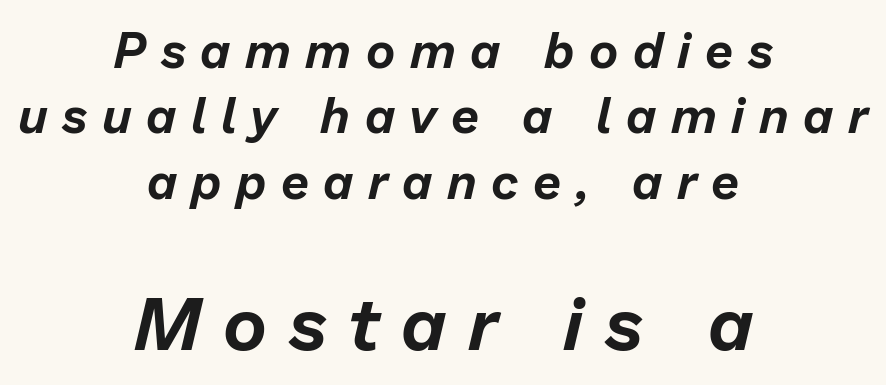
The image shows 75 px text type, italic (leaning right); set centered, normal line spacing (1.31x), unusually wide letter spacing (+0.29 em), not underlined; the second (bottom) block is 1.5x larger; low stroke contrast and a medium x-height.
